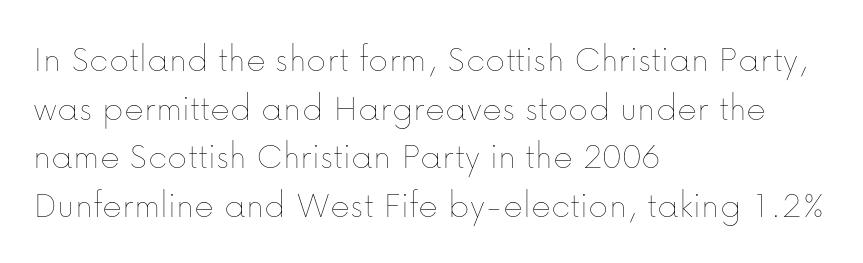
{"italic": "no", "bold": "no", "weight": "thin", "width": "normal", "stroke_contrast": "low", "x_height": "medium", "monospaced": "no", "underline": "no", "align": "left", "line_spacing": "normal", "line_spacing_ratio": 1.28, "letter_spacing": "normal", "letter_spacing_em": 0.0, "glyph_px": 38}
